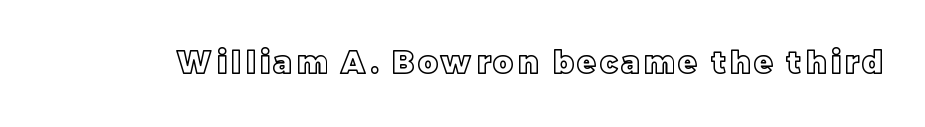
{"italic": "no", "width": "normal", "x_height": "large", "monospaced": "no", "underline": "no", "glyph_px": 30}
